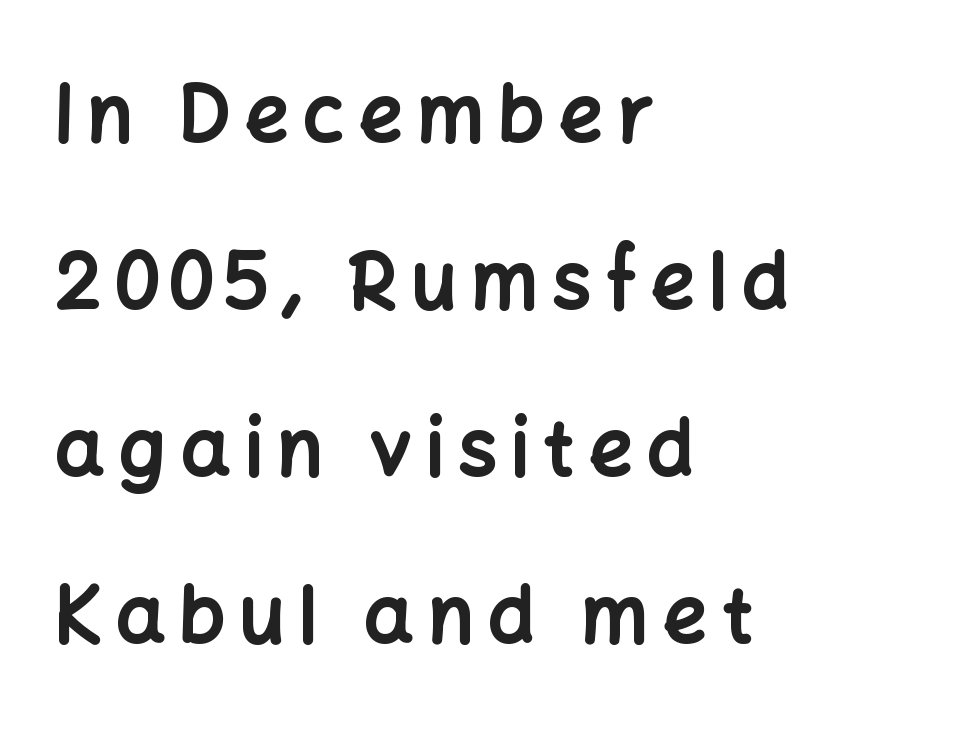
The image shows 78 px bold sans-serif type, upright; set left-aligned, loose line spacing (2.14x), not underlined; low stroke contrast and a medium x-height.
